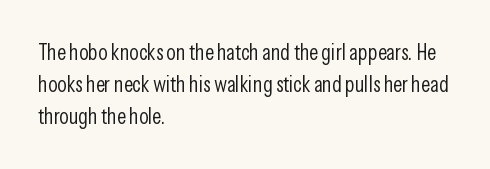
{"italic": "no", "bold": "no", "underline": "no", "align": "left", "line_spacing": "normal", "line_spacing_ratio": 1.46, "letter_spacing": "normal", "letter_spacing_em": 0.0, "glyph_px": 22}
